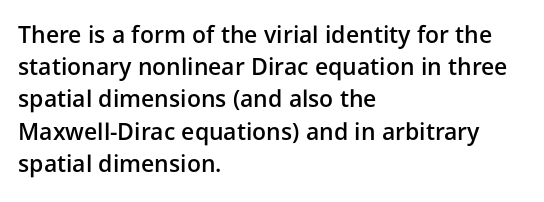
Q: Is the text bold? A: Semi-bold.
Q: Is the text italic (slanted)? A: No, it is upright.
Q: Is the text underlined? A: No.
Q: How is the paragraph aligned? A: Left-aligned.
Q: Is the spacing between letters normal or unusually wide? A: Normal.
Q: Is the spacing between lines tight, normal or loose? A: Normal.
